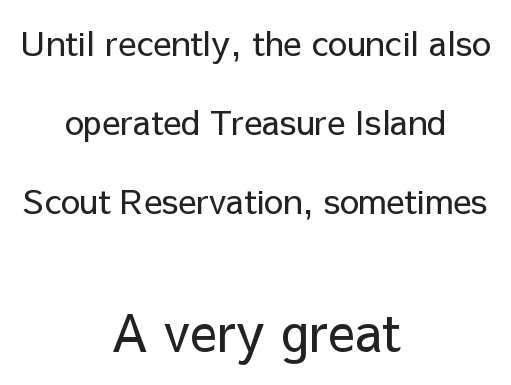
Q: Is the text bold? A: No.
Q: Is the text italic (slanted)? A: No, it is upright.
Q: Is the typeface a serif or a sans-serif typeface? A: Sans-serif.
Q: Is the text underlined? A: No.
Q: How is the paragraph aligned? A: Centered.
Q: Is the spacing between letters normal or unusually wide? A: Normal.
Q: Is the spacing between lines tight, normal or loose? A: Loose.
Q: Which block of text is set in a larger size, the first (top) or the second (bottom)? A: The second (bottom) one.
Q: Width (condensed, normal, or wide)? A: Normal.
Q: Stroke contrast? A: Low.
Q: x-height? A: Medium.
Q: Monospaced? A: No.
